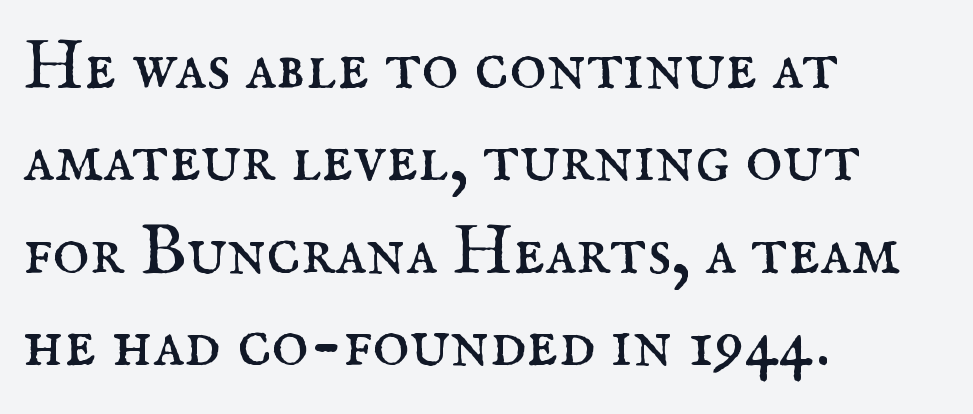
The specimen omits any rule beneath the text block's lines. Is there any slant? The stems are plumb. Honestly, the row spacing looks completely unremarkable. Heft: none added — not bold.
